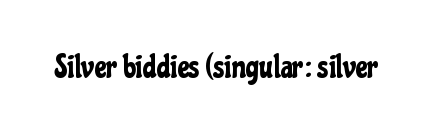
{"serif": "no", "italic": "no", "width": "condensed", "stroke_contrast": "low", "x_height": "medium", "monospaced": "no", "underline": "no", "letter_spacing": "normal", "letter_spacing_em": 0.0, "glyph_px": 32}
